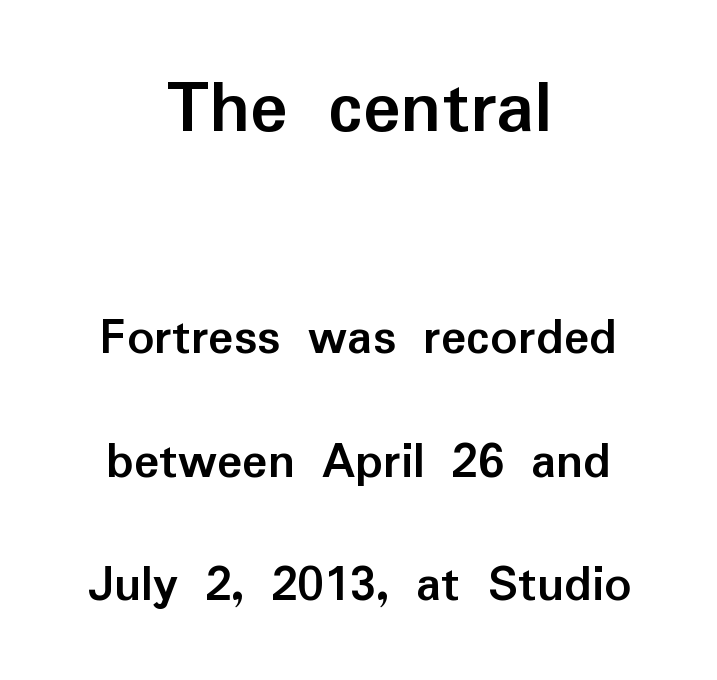
Type size steps down from the first block to the second. Nothing unusual about the tracking: characters are spaced as the font intends. This sample has the flowing, uneven cadence of proportional lettering. The baseline area is clear.
